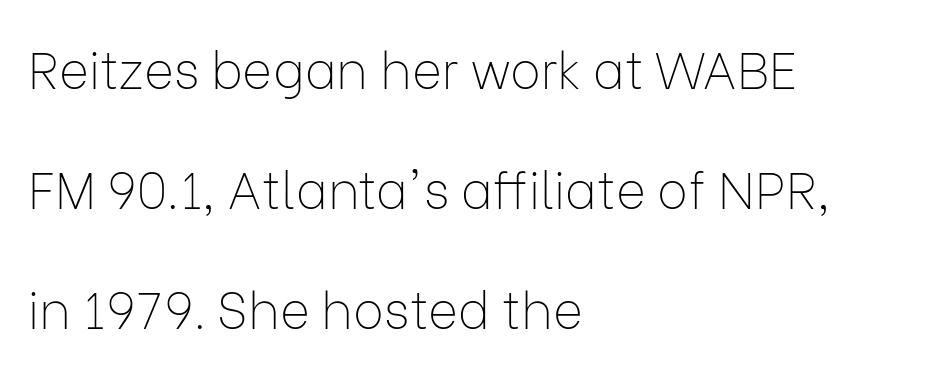
{"serif": "no", "italic": "no", "bold": "no", "weight": "thin", "width": "normal", "stroke_contrast": "low", "x_height": "medium", "monospaced": "no", "underline": "no", "align": "left", "line_spacing": "loose", "line_spacing_ratio": 2.35, "letter_spacing": "normal", "letter_spacing_em": 0.0, "glyph_px": 51}
